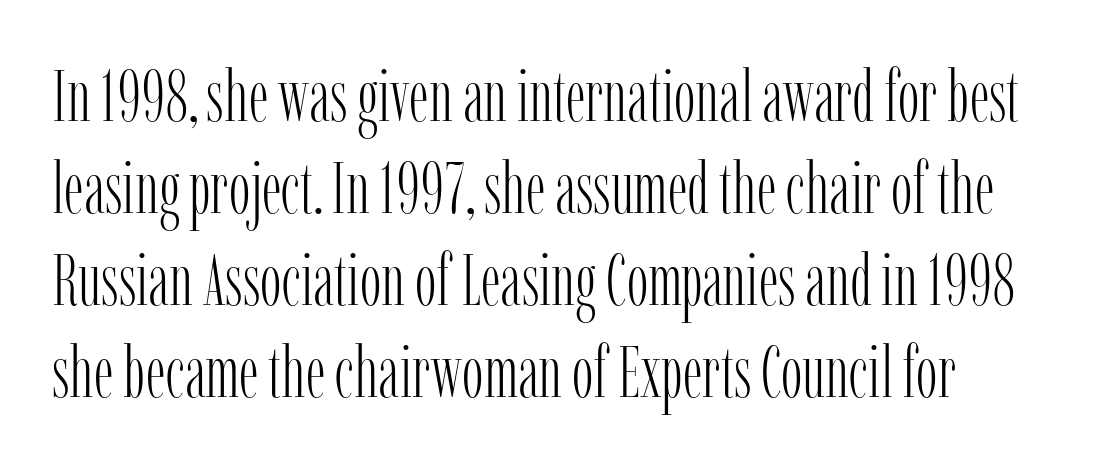
Q: Is the text bold? A: No.
Q: Is the text italic (slanted)? A: No, it is upright.
Q: Is the typeface a serif or a sans-serif typeface? A: Serif.
Q: Is the text underlined? A: No.
Q: Is the spacing between letters normal or unusually wide? A: Normal.
Q: Is the spacing between lines tight, normal or loose? A: Normal.
Q: Width (condensed, normal, or wide)? A: Condensed.
Q: Stroke contrast? A: Low.
Q: x-height? A: Medium.
Q: Monospaced? A: No.
